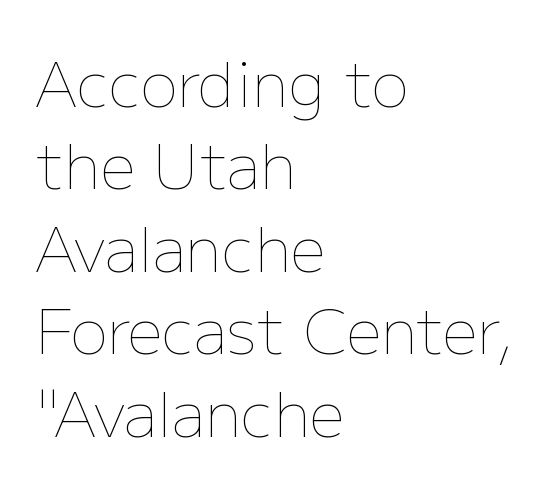
The image shows 62 px thin type, upright; set left-aligned, normal line spacing (1.33x), normal letter spacing, not underlined; low stroke contrast and a medium x-height.
